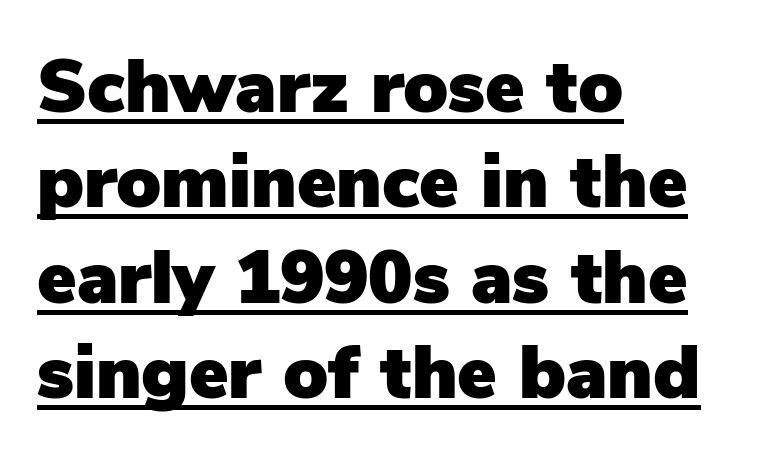
The image shows 74 px sans-serif type, upright; set left-aligned, normal line spacing (1.29x), normal letter spacing, underlined; low stroke contrast and a medium x-height.
